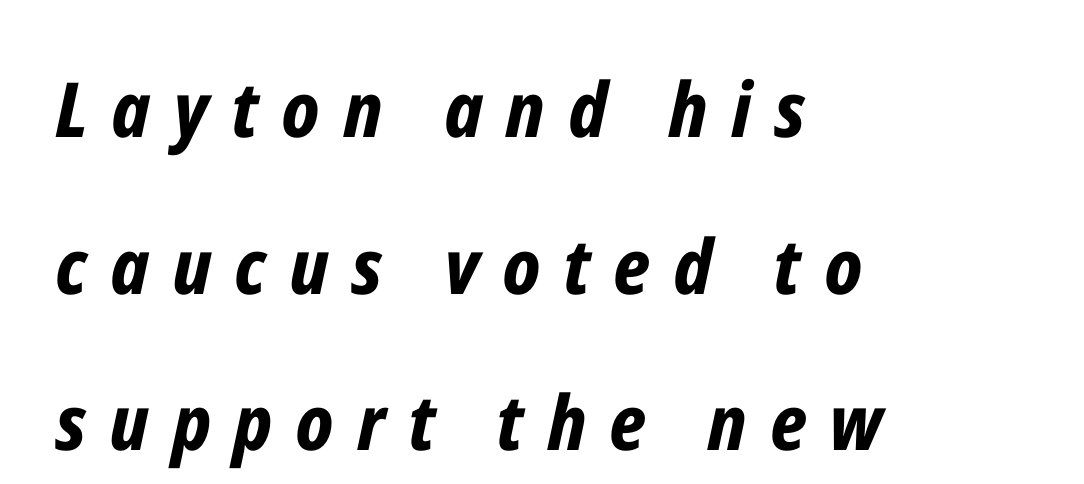
{"italic": "yes", "lean": "right", "slant_degrees": 12, "bold": "yes", "weight": "bold", "width": "condensed", "stroke_contrast": "low", "x_height": "medium", "monospaced": "no", "underline": "no", "align": "left", "line_spacing": "loose", "line_spacing_ratio": 2.06, "letter_spacing": "wide", "letter_spacing_em": 0.3, "glyph_px": 76}
